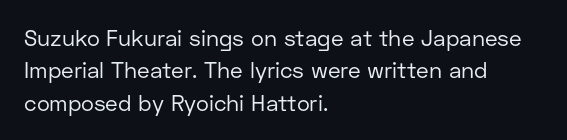
{"italic": "no", "bold": "no", "underline": "no", "align": "left", "line_spacing": "normal", "line_spacing_ratio": 1.47, "letter_spacing": "normal", "letter_spacing_em": 0.0, "glyph_px": 22}
